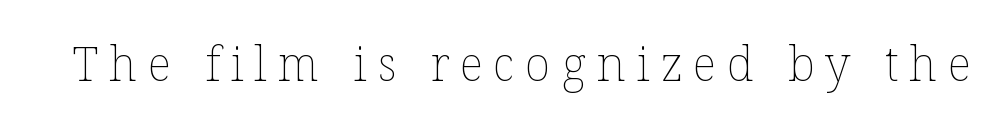
The font's upright variant was chosen for this text. Heaviness? Minimal to ordinary, like unemphasized prose. Looks like regular typesetting: each glyph gets only the width it needs. No word sits above an underline. Between one letter and the next there's a generous, obvious gap.
